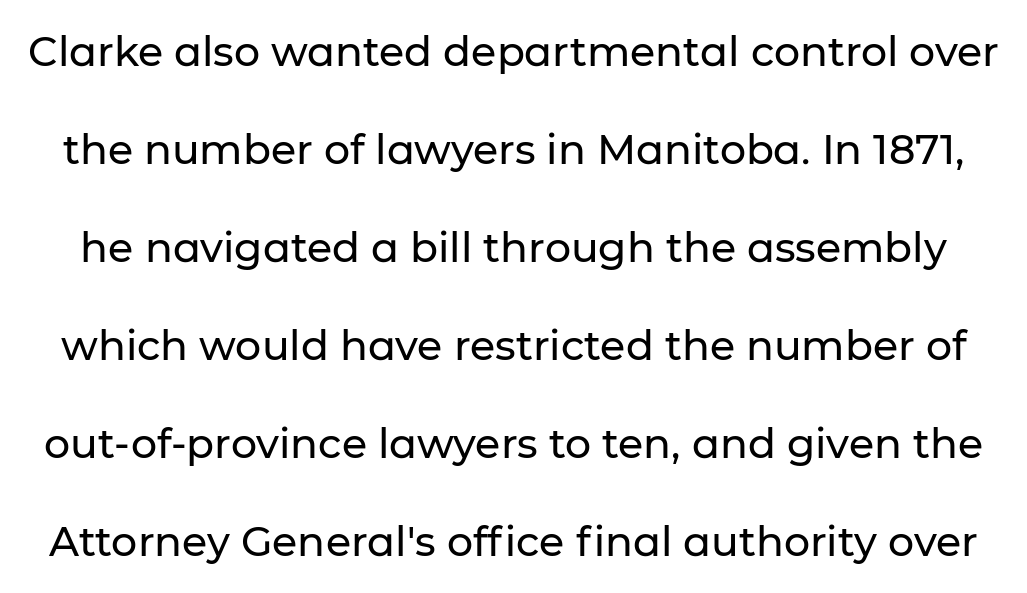
The passage shown has conventional tracking throughout. Proportional: the letters do not fall into vertical columns. Loosely led — the rows are spread out. Letterform terminals end flat and unadorned throughout the passage.
